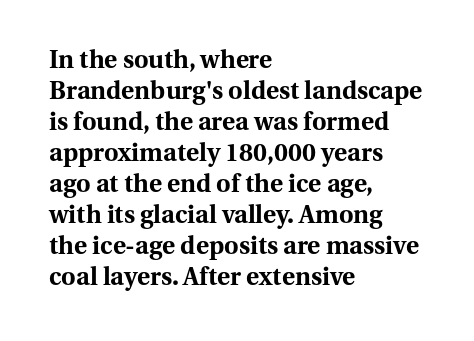
You'd pick this weight for a headline — it's a proper bold. Upright lettering throughout. Nothing unusual about the tracking: characters are spaced as the font intends. Check the space under the baseline: it is left empty.
